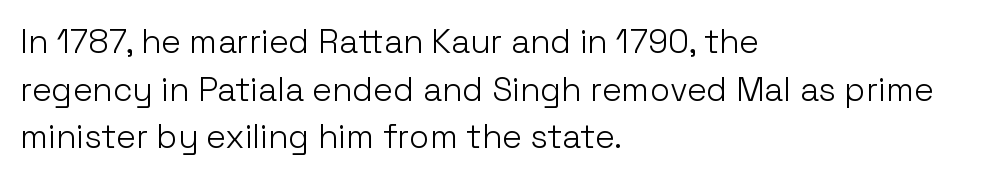
The image shows 33 px light sans-serif type, upright; set left-aligned, normal line spacing (1.44x), normal letter spacing, not underlined; low stroke contrast and a medium x-height.
